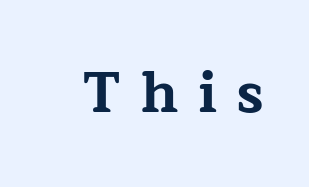
The image shows 57 px bold, wide serif type, upright; set unusually wide letter spacing (+0.35 em), not underlined; low stroke contrast and a medium x-height.
